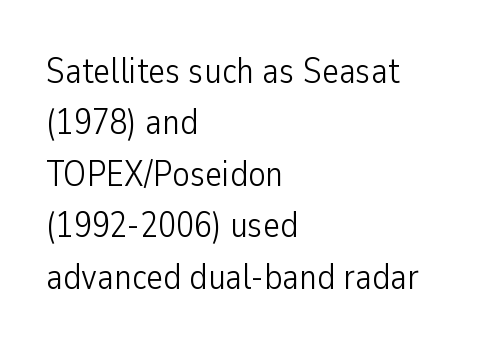
{"serif": "no", "italic": "no", "bold": "no", "weight": "light", "width": "condensed", "stroke_contrast": "low", "x_height": "medium", "monospaced": "no", "underline": "no", "align": "left", "line_spacing": "normal", "line_spacing_ratio": 1.43, "letter_spacing": "normal", "letter_spacing_em": 0.0, "glyph_px": 36}
